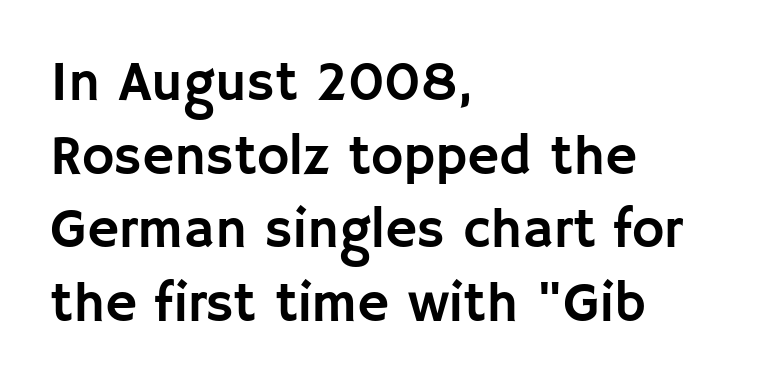
The area under the type is left untouched. Each letter keeps its own natural width here, so spacing adapts to shape. Notice how descenders clear the ascenders below comfortably — that's standard leading. Posture: vertical. I'd call this a sans setting — the letters go barefoot. A classic flush-left, rag-right setting is used for this passage.
